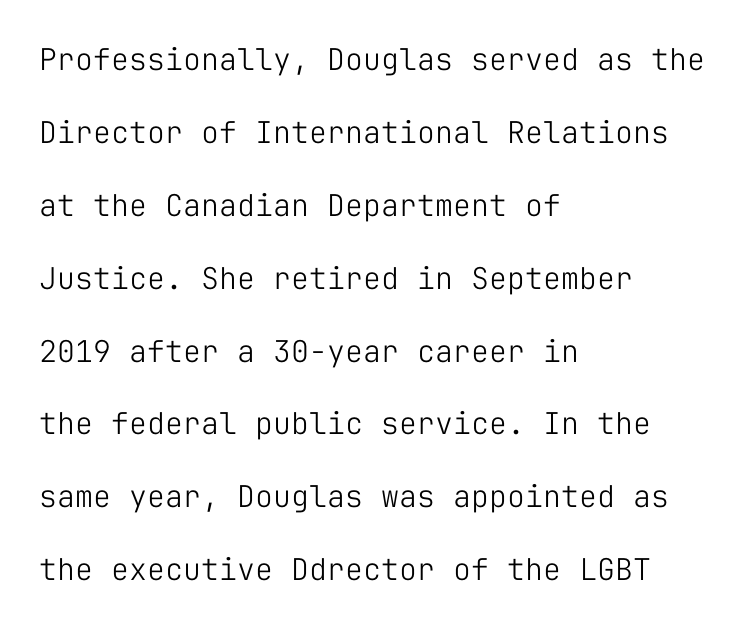
Q: Is the text bold? A: No.
Q: Is the text italic (slanted)? A: No, it is upright.
Q: Is the typeface a serif or a sans-serif typeface? A: Sans-serif.
Q: Is the text underlined? A: No.
Q: How is the paragraph aligned? A: Left-aligned.
Q: Is the spacing between letters normal or unusually wide? A: Normal.
Q: Is the spacing between lines tight, normal or loose? A: Loose.
Q: Width (condensed, normal, or wide)? A: Normal.
Q: Stroke contrast? A: Low.
Q: x-height? A: Medium.
Q: Monospaced? A: Yes.
